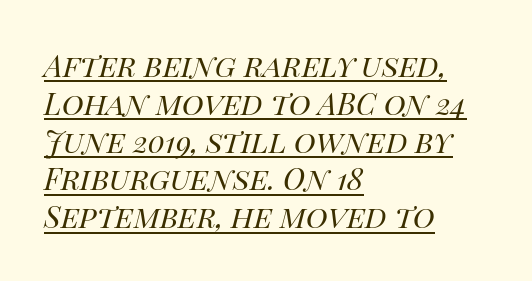
{"italic": "yes", "lean": "right", "slant_degrees": 14, "bold": "no", "weight": "regular", "width": "normal", "stroke_contrast": "high", "x_height": "large", "monospaced": "no", "underline": "yes", "align": "left", "line_spacing": "normal", "line_spacing_ratio": 1.26, "letter_spacing": "normal", "letter_spacing_em": 0.0, "glyph_px": 30}
